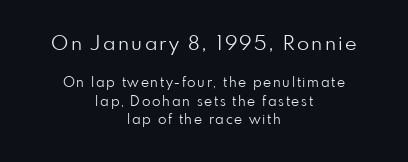
{"italic": "no", "bold": "no", "underline": "no", "align": "center", "line_spacing": "normal", "line_spacing_ratio": 1.31, "larger_block": "first", "size_ratio": 1.43, "glyph_px": 20}
